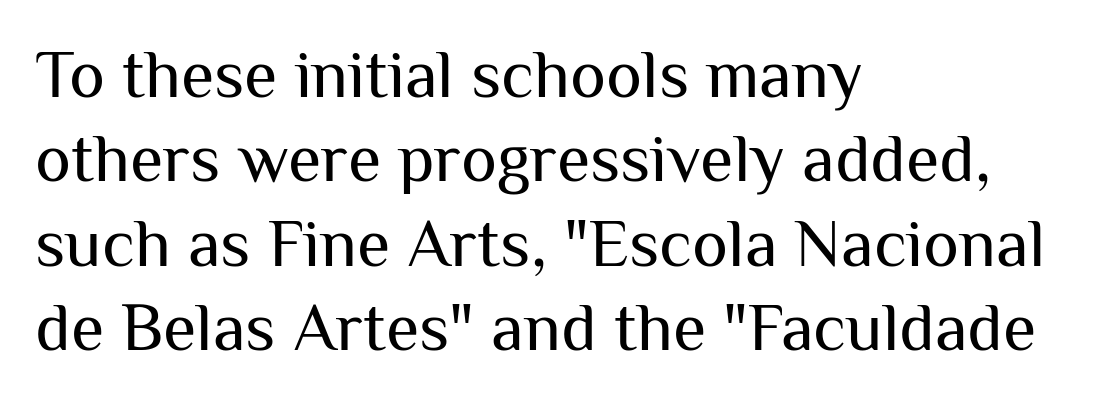
Q: Is the text bold? A: No.
Q: Is the text italic (slanted)? A: No, it is upright.
Q: Is the typeface a serif or a sans-serif typeface? A: Sans-serif.
Q: Is the text underlined? A: No.
Q: How is the paragraph aligned? A: Left-aligned.
Q: Is the spacing between letters normal or unusually wide? A: Normal.
Q: Width (condensed, normal, or wide)? A: Normal.
Q: Stroke contrast? A: Medium.
Q: x-height? A: Medium.
Q: Monospaced? A: No.
